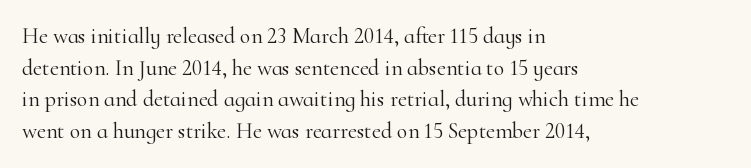
The image shows 22 px text type, upright; set left-aligned, normal line spacing (1.44x), normal letter spacing, not underlined.
